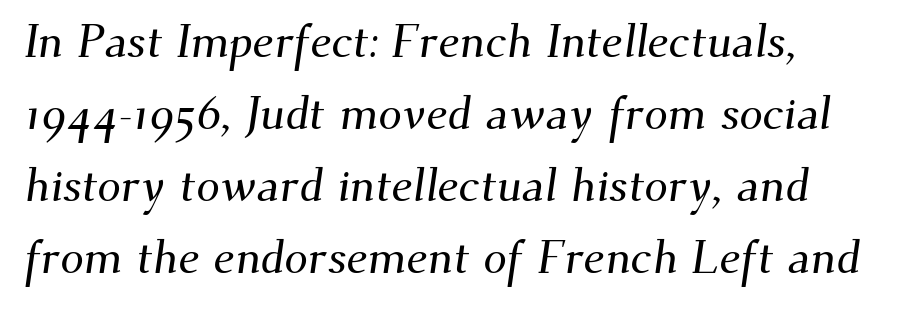
{"serif": "yes", "width": "normal", "stroke_contrast": "medium", "x_height": "small", "monospaced": "no", "underline": "no", "align": "left", "line_spacing": "normal", "line_spacing_ratio": 1.53, "letter_spacing": "normal", "letter_spacing_em": 0.0, "glyph_px": 47}
